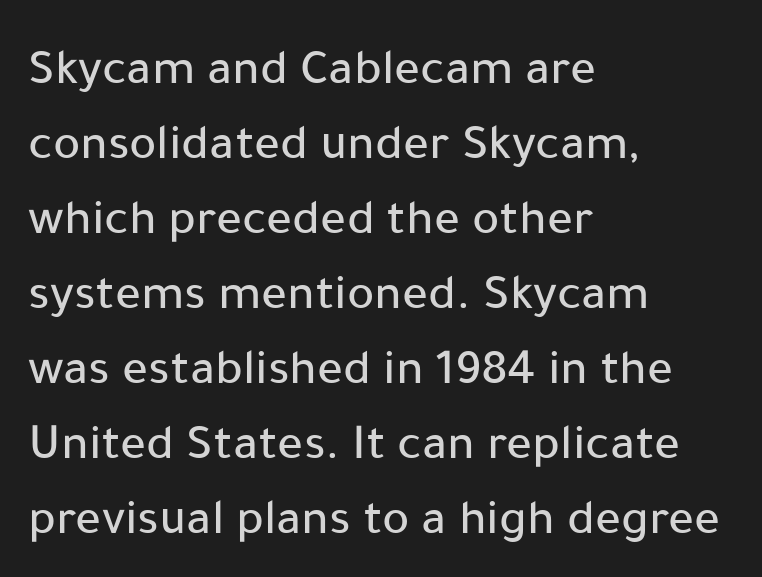
Every row of glyphs begins at an identical x-position on the left. What kind of face is this? One without serifs — a sans. Short note: letters normally spaced. What's the leading like? Ordinary, nothing unusual. The face used here is proportionally spaced, like ordinary book or web type. The specimen reads as upright at a glance.
